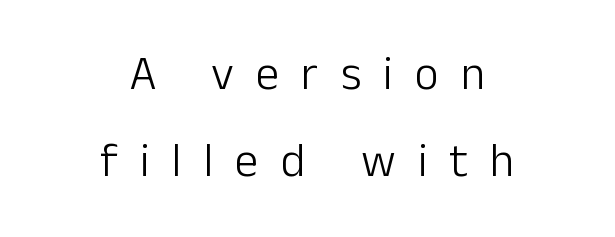
Q: Is the text bold? A: No.
Q: Is the text italic (slanted)? A: No, it is upright.
Q: Is the typeface a serif or a sans-serif typeface? A: Sans-serif.
Q: Is the text underlined? A: No.
Q: How is the paragraph aligned? A: Centered.
Q: Is the spacing between letters normal or unusually wide? A: Unusually wide.
Q: Width (condensed, normal, or wide)? A: Normal.
Q: Stroke contrast? A: Low.
Q: x-height? A: Medium.
Q: Monospaced? A: No.
